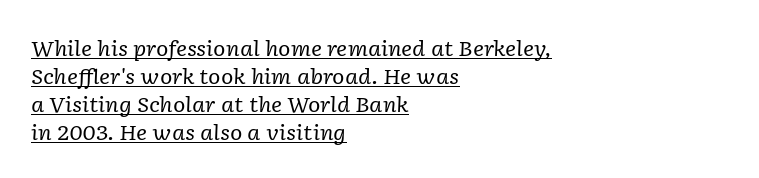
Q: Is the text bold? A: No.
Q: Is the text italic (slanted)? A: Yes, it leans right by about 2 degrees.
Q: Is the text underlined? A: Yes.
Q: How is the paragraph aligned? A: Left-aligned.
Q: Is the spacing between letters normal or unusually wide? A: Normal.
Q: Is the spacing between lines tight, normal or loose? A: Normal.
